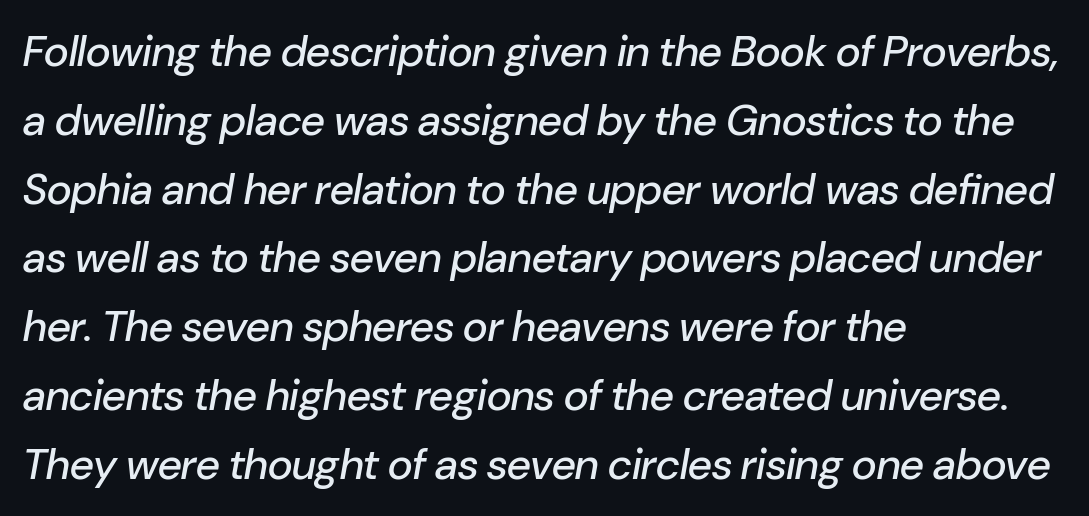
{"italic": "yes", "lean": "right", "slant_degrees": 10, "width": "normal", "stroke_contrast": "low", "x_height": "medium", "monospaced": "no", "underline": "no", "align": "left", "line_spacing": "normal", "line_spacing_ratio": 1.6, "letter_spacing": "normal", "letter_spacing_em": 0.0, "glyph_px": 43}
